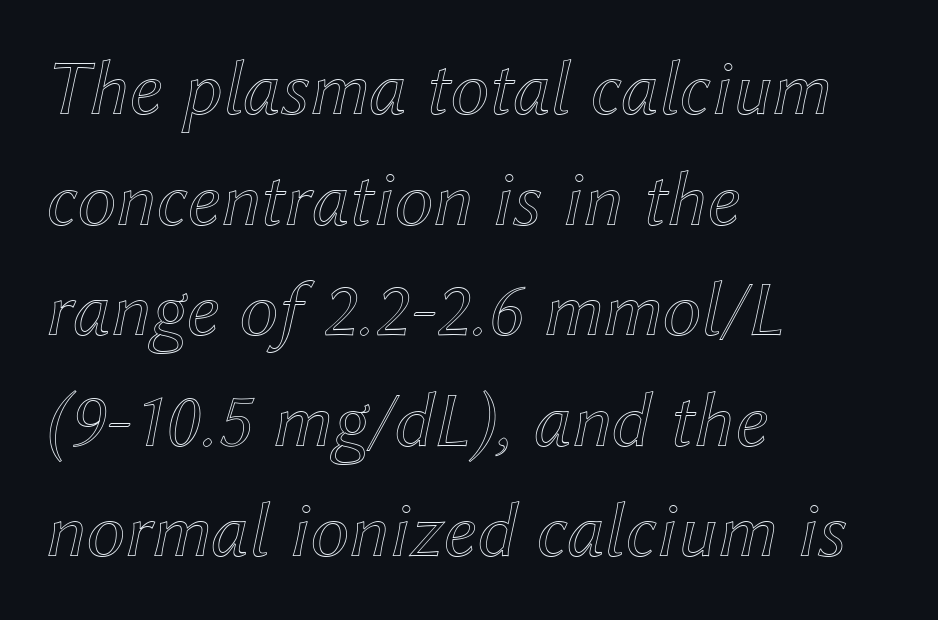
Q: Is the text italic (slanted)? A: Yes, it leans right by about 12 degrees.
Q: Is the text underlined? A: No.
Q: How is the paragraph aligned? A: Left-aligned.
Q: Is the spacing between letters normal or unusually wide? A: Normal.
Q: Is the spacing between lines tight, normal or loose? A: Normal.
Q: Width (condensed, normal, or wide)? A: Normal.
Q: x-height? A: Medium.
Q: Monospaced? A: No.
